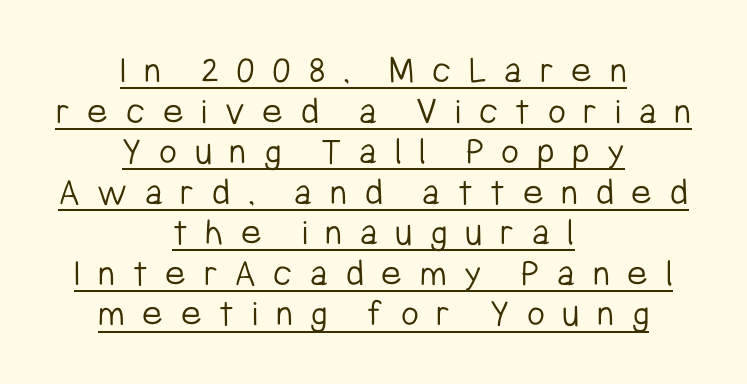
{"serif": "no", "italic": "no", "bold": "no", "weight": "light", "width": "condensed", "stroke_contrast": "low", "x_height": "medium", "monospaced": "no", "underline": "yes", "align": "center", "line_spacing": "tight", "line_spacing_ratio": 1.04, "letter_spacing": "wide", "letter_spacing_em": 0.45, "glyph_px": 39}
